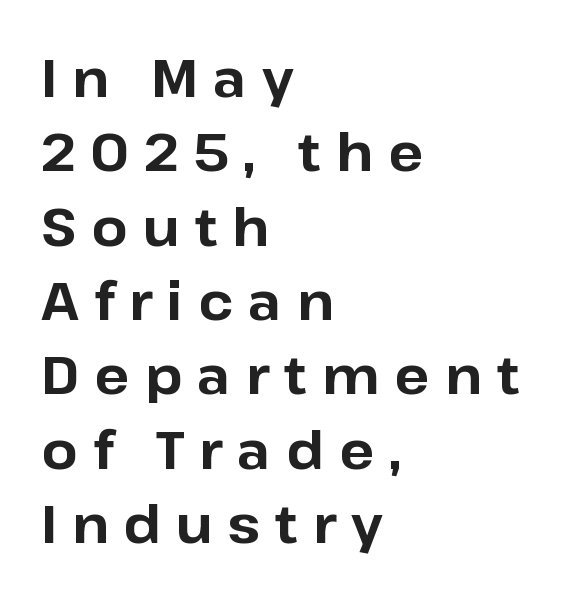
The image shows 52 px bold sans-serif type, upright; set left-aligned, normal line spacing (1.43x), unusually wide letter spacing (+0.29 em), not underlined; low stroke contrast and a medium x-height.
